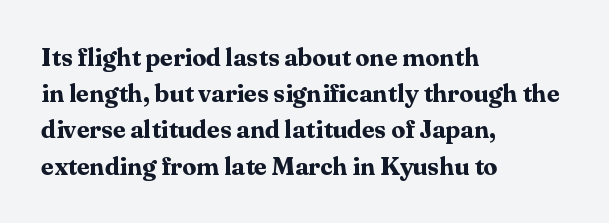
Typesetter's note: full bold, strokes at maximum text heaviness. Rendered with straight, roman letterforms. The line-height multiplier appears to be the usual default. Words appear dense and cohesive because spacing is normal. A student would call this left alignment; a typographer would say flush left, rag right. The baseline area is clear.
